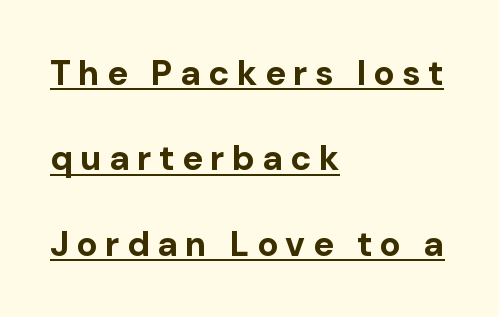
The image shows 35 px bold sans-serif type, upright; set left-aligned, loose line spacing (2.44x), unusually wide letter spacing (+0.21 em), underlined; low stroke contrast and a medium x-height.
